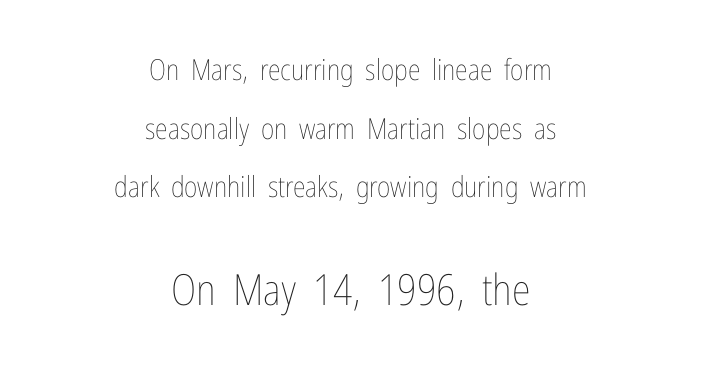
{"italic": "no", "bold": "no", "weight": "thin", "width": "condensed", "stroke_contrast": "low", "x_height": "medium", "monospaced": "no", "underline": "no", "align": "center", "line_spacing": "loose", "line_spacing_ratio": 2.02, "letter_spacing": "normal", "letter_spacing_em": 0.0, "larger_block": "second", "size_ratio": 1.48, "glyph_px": 43}
